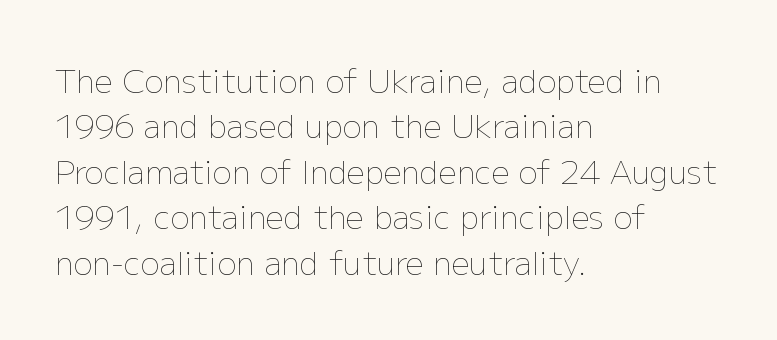
{"italic": "no", "bold": "no", "weight": "thin", "width": "normal", "stroke_contrast": "low", "x_height": "medium", "monospaced": "no", "underline": "no", "align": "left", "line_spacing": "normal", "line_spacing_ratio": 1.42, "letter_spacing": "normal", "letter_spacing_em": 0.0, "glyph_px": 32}
